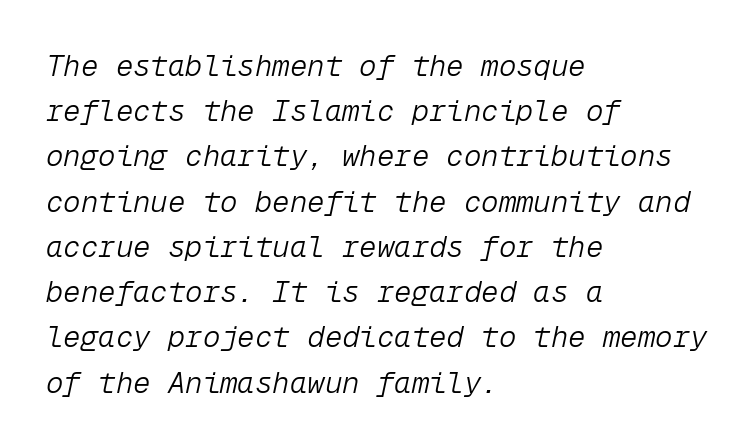
{"italic": "yes", "lean": "right", "slant_degrees": 12, "bold": "no", "weight": "light", "width": "normal", "stroke_contrast": "low", "x_height": "medium", "monospaced": "yes", "underline": "no", "align": "left", "line_spacing": "normal", "line_spacing_ratio": 1.56, "letter_spacing": "normal", "letter_spacing_em": 0.0, "glyph_px": 29}
